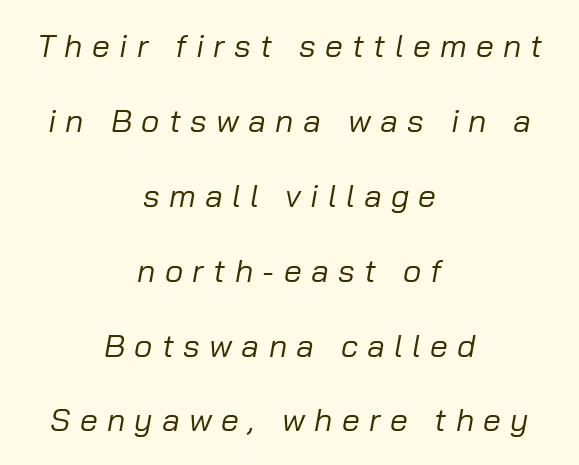
{"italic": "yes", "lean": "right", "slant_degrees": 10, "bold": "no", "weight": "regular", "width": "normal", "stroke_contrast": "low", "x_height": "medium", "monospaced": "no", "underline": "no", "align": "center", "line_spacing": "loose", "line_spacing_ratio": 2.34, "letter_spacing": "wide", "letter_spacing_em": 0.29, "glyph_px": 32}
